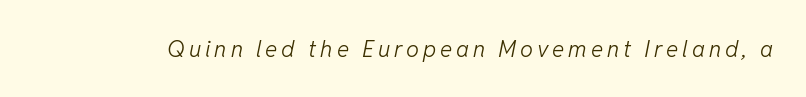
The cut favours lightness, reaching ordinary text weight at its darkest. The space beneath each line is pristine and unruled. Compared with ordinary roman type, these characters are visibly tilted.
